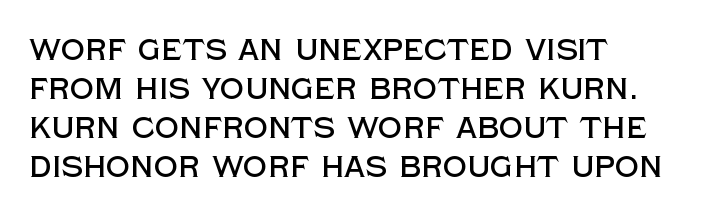
Q: Is the text italic (slanted)? A: No, it is upright.
Q: Is the typeface a serif or a sans-serif typeface? A: Sans-serif.
Q: Is the text underlined? A: No.
Q: How is the paragraph aligned? A: Left-aligned.
Q: Is the spacing between letters normal or unusually wide? A: Normal.
Q: Is the spacing between lines tight, normal or loose? A: Normal.
Q: Width (condensed, normal, or wide)? A: Normal.
Q: x-height? A: Large.
Q: Monospaced? A: No.
